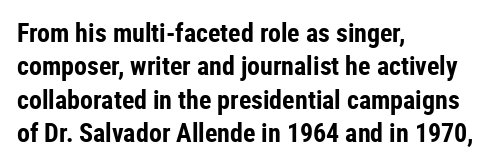
In terms of posture, this sample is upright. Look at the stroke-to-counter ratio: heavy, a bold. Notice how descenders clear the ascenders below comfortably — that's standard leading. The zone under the glyphs is completely vacant. The rendering keeps characters at their native spacing.
